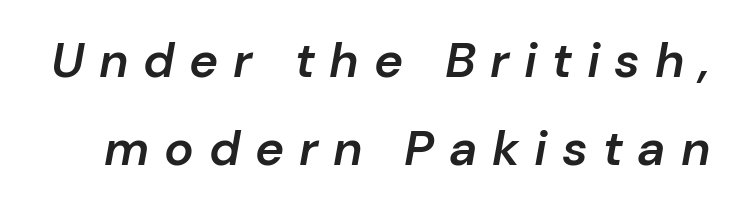
{"italic": "yes", "lean": "right", "slant_degrees": 10, "bold": "semi", "weight": "semibold", "width": "normal", "stroke_contrast": "low", "x_height": "medium", "monospaced": "no", "underline": "no", "line_spacing_ratio": 1.79, "letter_spacing": "wide", "letter_spacing_em": 0.3, "glyph_px": 49}
